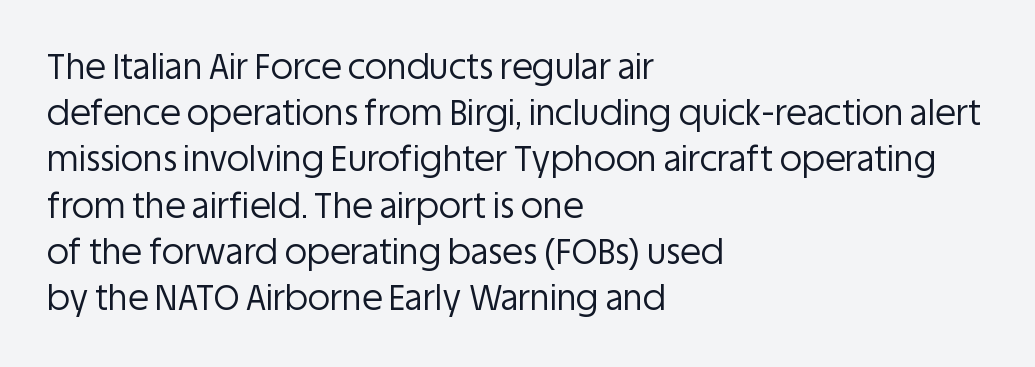
The image shows 34 px regular-weight sans-serif type, upright; set left-aligned, normal line spacing (1.36x), normal letter spacing, not underlined; low stroke contrast and a large x-height.
